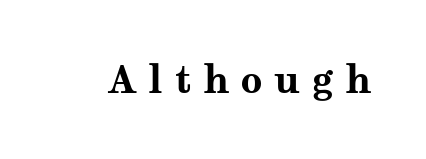
Does the type have serifs? Yes, each stem ends in a small foot. The tracking reads as deliberately expanded to a designer's eye. Summary of weight: heavy, a full bold. The words here are not underlined. Posture: straight, roman, zero tilt. The passage shown is typed in a proportional face where columns would drift.
